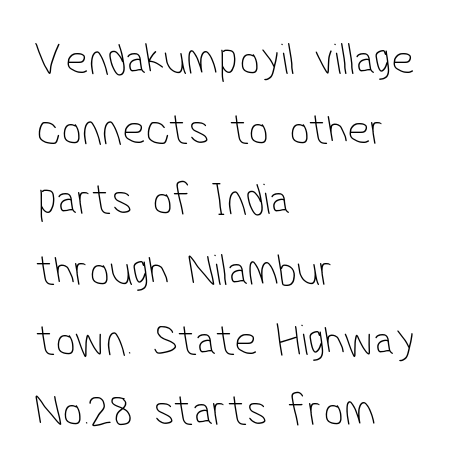
{"serif": "no", "bold": "no", "weight": "thin", "width": "condensed", "stroke_contrast": "low", "x_height": "medium", "monospaced": "no", "underline": "no", "align": "left", "line_spacing": "normal", "line_spacing_ratio": 1.56, "letter_spacing": "normal", "letter_spacing_em": 0.0, "glyph_px": 45}
